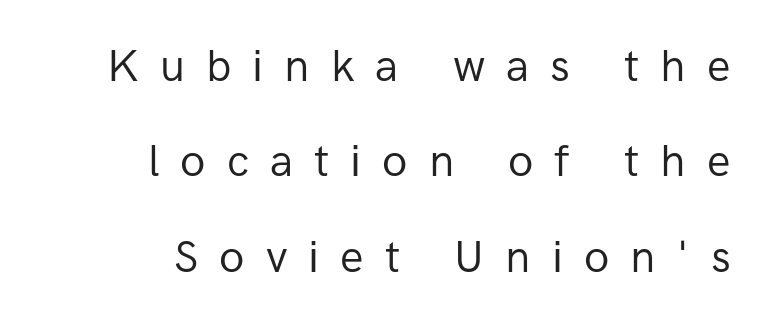
Q: Is the text bold? A: No.
Q: Is the text italic (slanted)? A: No, it is upright.
Q: Is the typeface a serif or a sans-serif typeface? A: Sans-serif.
Q: Is the text underlined? A: No.
Q: How is the paragraph aligned? A: Right-aligned.
Q: Is the spacing between letters normal or unusually wide? A: Unusually wide.
Q: Is the spacing between lines tight, normal or loose? A: Loose.
Q: Width (condensed, normal, or wide)? A: Normal.
Q: Stroke contrast? A: Low.
Q: x-height? A: Medium.
Q: Monospaced? A: No.
